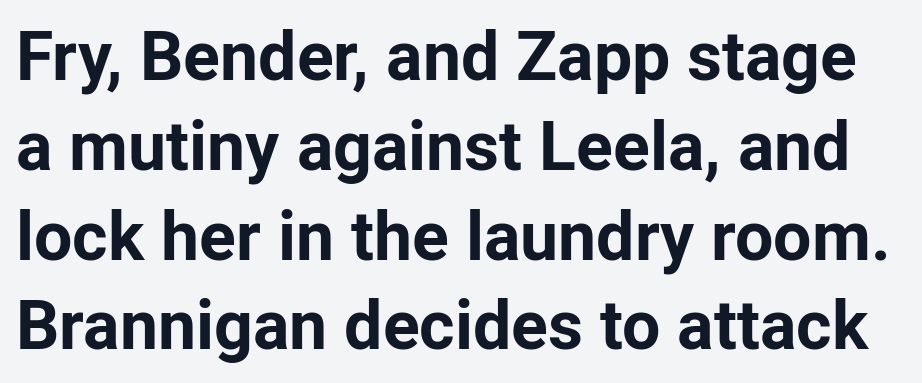
This is roman type, the default non-slanted kind. Set as a true bold cut, around the 700 mark. Looks like regular typesetting: each glyph gets only the width it needs. Does extra space separate the letters? No, they use regular spacing. Only glyphs here, with clear space below each row. Check where the strokes stop: nothing finishes them off — pure sans.
